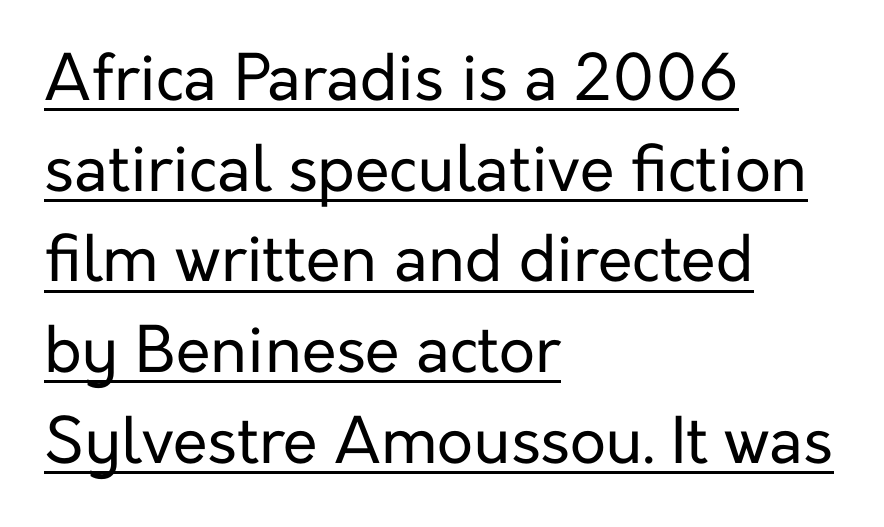
The image shows 63 px regular-weight sans-serif type, upright; set left-aligned, normal line spacing (1.44x), normal letter spacing, underlined; low stroke contrast and a medium x-height.
